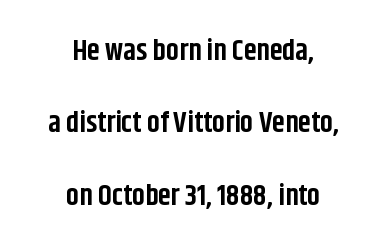
{"serif": "no", "italic": "no", "bold": "yes", "weight": "bold", "width": "condensed", "stroke_contrast": "low", "x_height": "large", "monospaced": "no", "underline": "no", "align": "center", "line_spacing": "loose", "line_spacing_ratio": 2.5, "letter_spacing": "normal", "letter_spacing_em": 0.0, "glyph_px": 29}
